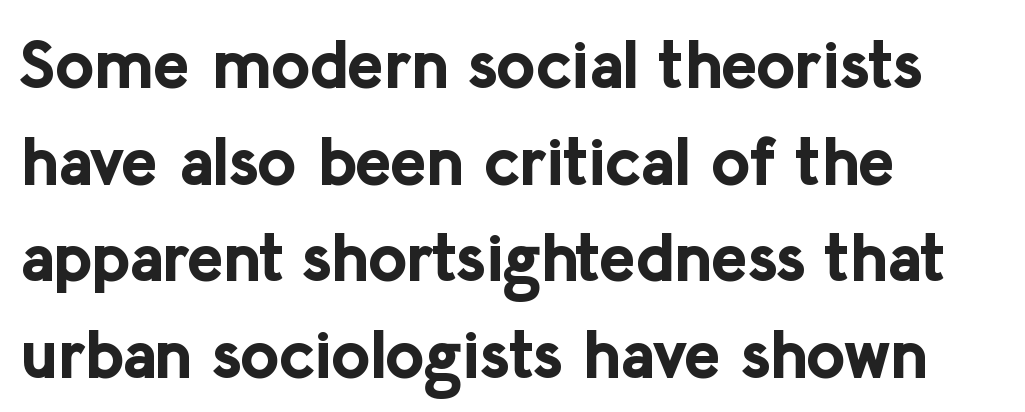
Q: Is the text bold? A: Yes.
Q: Is the text italic (slanted)? A: No, it is upright.
Q: Is the typeface a serif or a sans-serif typeface? A: Sans-serif.
Q: Is the text underlined? A: No.
Q: How is the paragraph aligned? A: Left-aligned.
Q: Is the spacing between letters normal or unusually wide? A: Normal.
Q: Is the spacing between lines tight, normal or loose? A: Normal.
Q: Width (condensed, normal, or wide)? A: Normal.
Q: Stroke contrast? A: Low.
Q: x-height? A: Medium.
Q: Monospaced? A: No.
